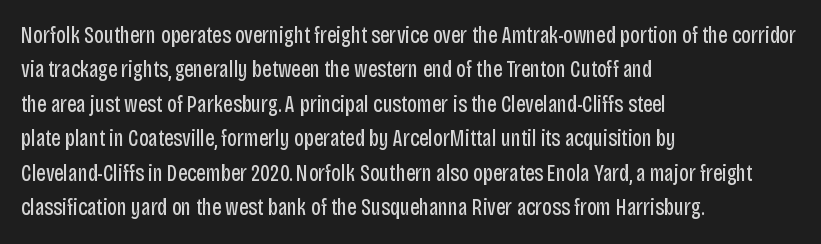
Q: Is the text bold? A: No.
Q: Is the text italic (slanted)? A: No, it is upright.
Q: Is the text underlined? A: No.
Q: How is the paragraph aligned? A: Left-aligned.
Q: Is the spacing between letters normal or unusually wide? A: Normal.
Q: Is the spacing between lines tight, normal or loose? A: Normal.
